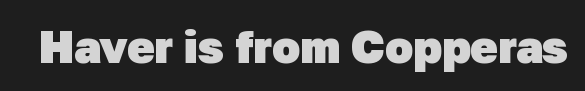
The image shows 46 px heavy sans-serif type; set normal letter spacing, not underlined; low stroke contrast and a medium x-height.
